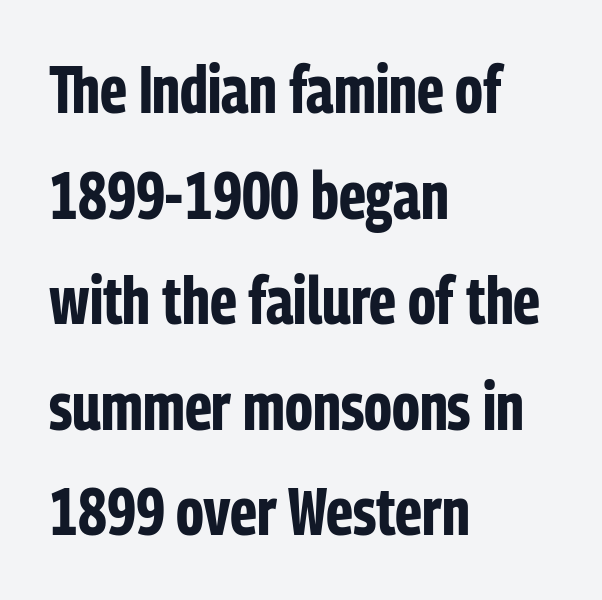
Nope, no serifs anywhere on these letters. Descender tails drop into unmarked territory. Caption: standard tracking, unaltered. The designer left line spacing at the default. Spacing verdict: proportional, widths tailored to each character. Plenty of ink on the page — the face is bold.
